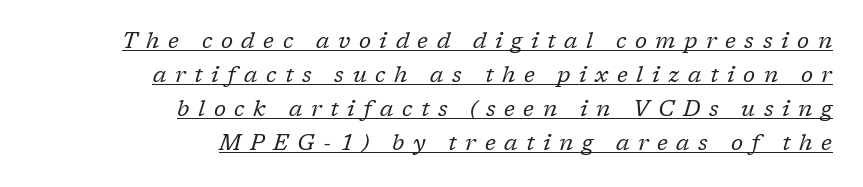
Q: Is the text bold? A: No.
Q: Is the text italic (slanted)? A: Yes, it leans right by about 17 degrees.
Q: Is the text underlined? A: Yes.
Q: How is the paragraph aligned? A: Right-aligned.
Q: Is the spacing between letters normal or unusually wide? A: Unusually wide.
Q: Is the spacing between lines tight, normal or loose? A: Normal.
